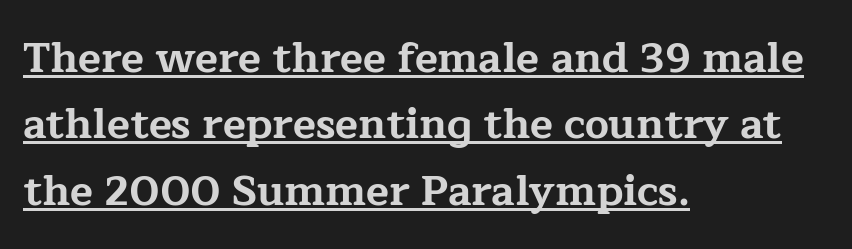
The image shows 42 px bold, wide serif type, upright; set left-aligned, normal line spacing (1.58x), normal letter spacing, underlined; low stroke contrast and a medium x-height.
